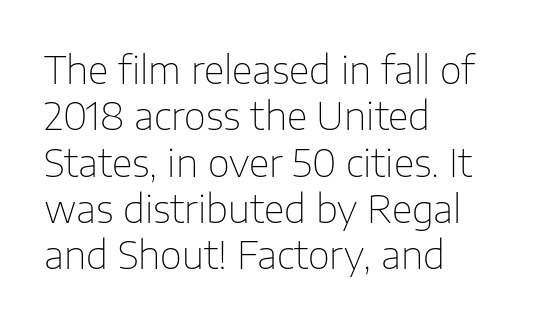
The image shows 38 px thin sans-serif type, upright; set left-aligned, line spacing 1.22x, normal letter spacing, not underlined; low stroke contrast and a medium x-height.
